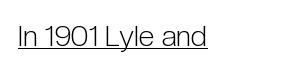
The image shows 29 px light, condensed sans-serif type, upright; set normal letter spacing, underlined; low stroke contrast and a medium x-height.
